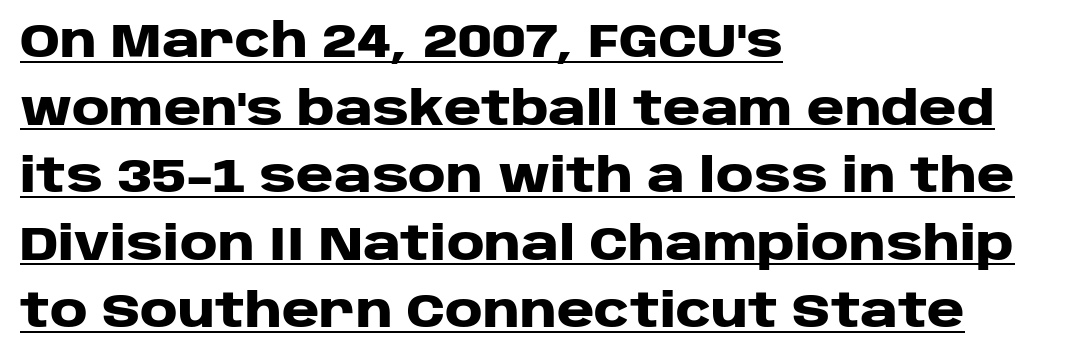
Note the varied advance widths — an 'i' is clearly narrower than an 'm'. A continuous stroke trails under the words, as in a hyperlink. Unlike a traditional serif, this face leaves its strokes unadorned. Regarding leading, the lines here are spaced in the standard way. Characters follow at the spacing the type designer built in. The letters stand straight up with perfectly vertical stems.
